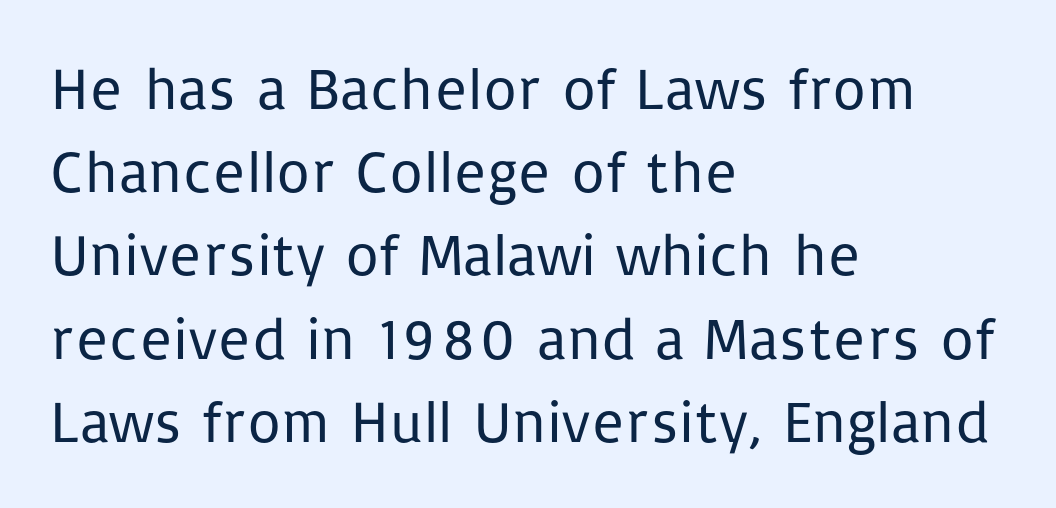
{"serif": "no", "italic": "no", "bold": "no", "weight": "regular", "width": "normal", "stroke_contrast": "low", "x_height": "medium", "monospaced": "no", "underline": "no", "align": "left", "line_spacing": "normal", "line_spacing_ratio": 1.41, "letter_spacing": "normal", "letter_spacing_em": 0.0, "glyph_px": 59}
